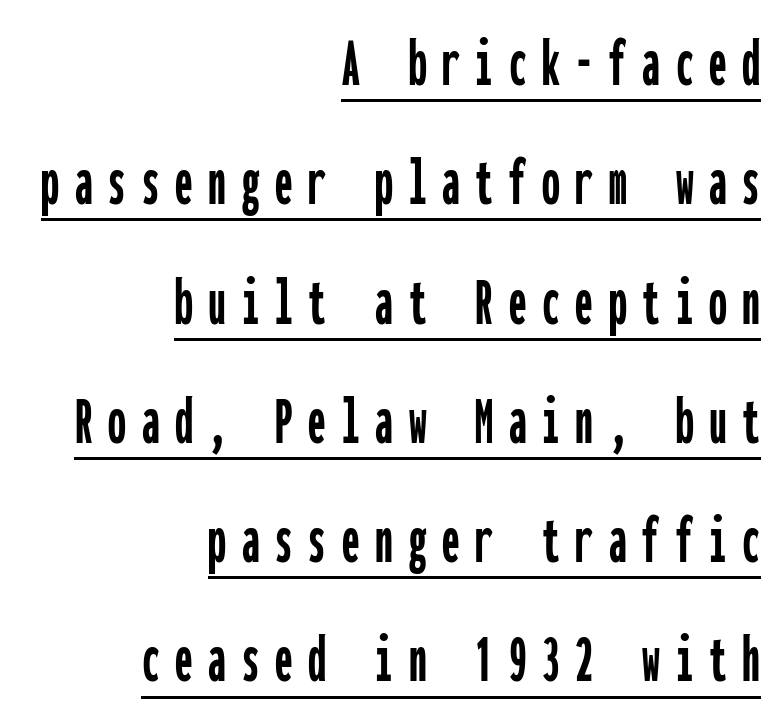
The image shows 71 px condensed sans-serif type, upright, monospaced; set right-aligned, normal line spacing (1.68x), unusually wide letter spacing (+0.22 em), underlined; low stroke contrast and a medium x-height.
